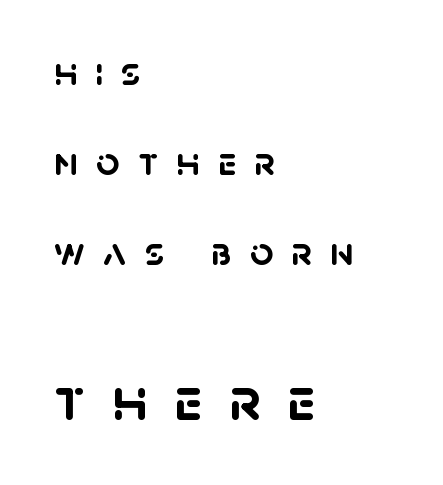
The image shows 62 px semibold sans-serif type; set left-aligned, loose line spacing (2.2x), unusually wide letter spacing (+0.44 em), not underlined; the second (bottom) block is 1.51x larger; low stroke contrast and a large x-height.
